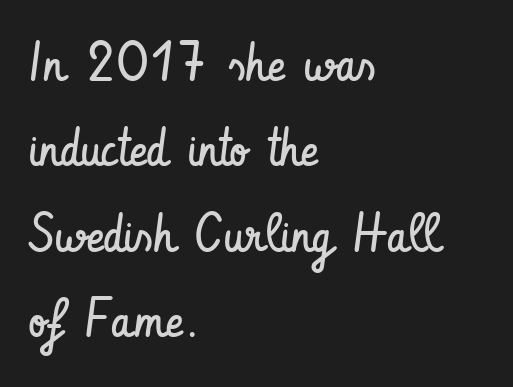
The image shows 54 px regular-weight, condensed sans-serif type, upright; set left-aligned, normal line spacing (1.58x), normal letter spacing, not underlined; low stroke contrast and a small x-height.
